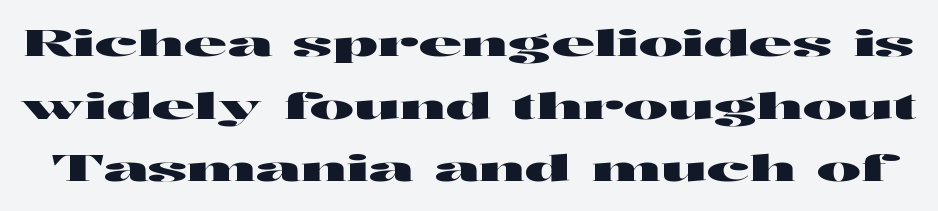
The image shows 37 px wide sans-serif type, upright; set normal line spacing (1.69x), normal letter spacing, not underlined; high stroke contrast and a medium x-height.
